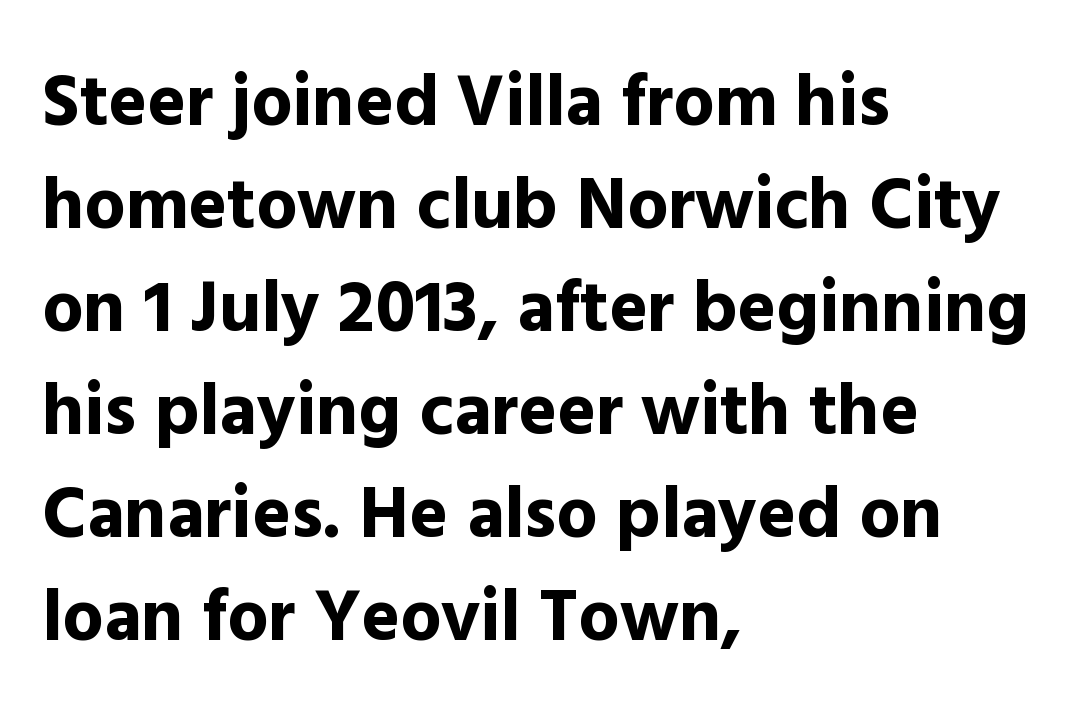
Q: Is the text bold? A: Yes.
Q: Is the text italic (slanted)? A: No, it is upright.
Q: Is the typeface a serif or a sans-serif typeface? A: Sans-serif.
Q: Is the text underlined? A: No.
Q: How is the paragraph aligned? A: Left-aligned.
Q: Is the spacing between letters normal or unusually wide? A: Normal.
Q: Is the spacing between lines tight, normal or loose? A: Normal.
Q: Width (condensed, normal, or wide)? A: Normal.
Q: x-height? A: Medium.
Q: Monospaced? A: No.
